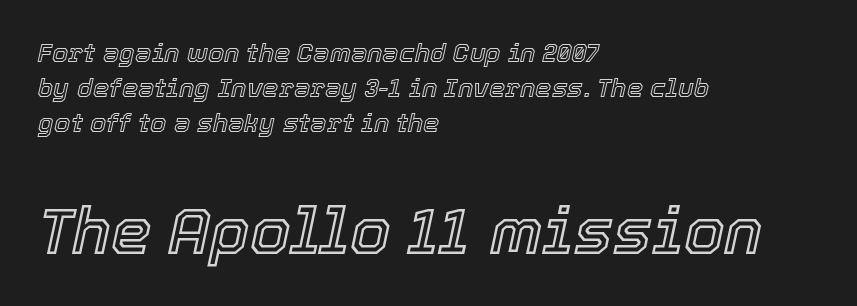
The image shows 65 px text type, italic (leaning right); set left-aligned, normal line spacing (1.35x), normal letter spacing, not underlined; the second (bottom) block is 2.5x larger; a medium x-height.
